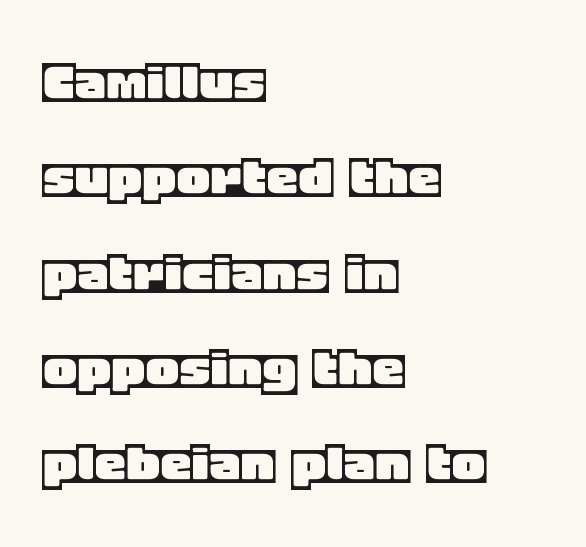
Q: Is the text italic (slanted)? A: No, it is upright.
Q: Is the text underlined? A: No.
Q: How is the paragraph aligned? A: Left-aligned.
Q: Is the spacing between letters normal or unusually wide? A: Normal.
Q: Is the spacing between lines tight, normal or loose? A: Normal.
Q: Width (condensed, normal, or wide)? A: Normal.
Q: x-height? A: Large.
Q: Monospaced? A: No.
